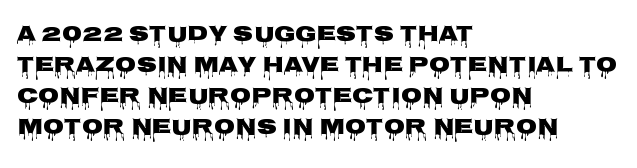
The image shows 22 px bold type, upright; set left-aligned, normal line spacing (1.41x), normal letter spacing, not underlined.
